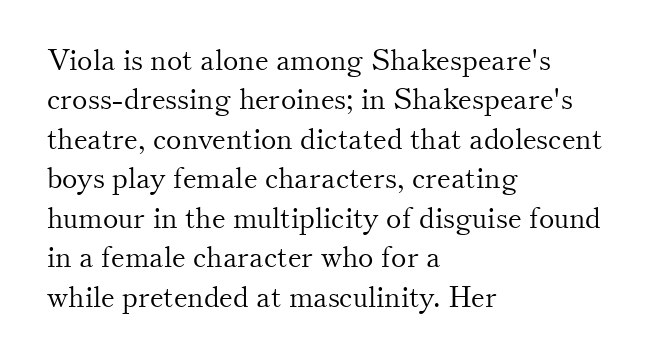
Decoration check: the copy has no underline. Nothing heavy about these letters — not bold at all. Unlike a clean sans, this face finishes its strokes with serifs. Nothing unusual about the tracking: characters are spaced as the font intends. Horizontal bands of white between lines are of average thickness. Line beginnings align vertically; line endings do not.
